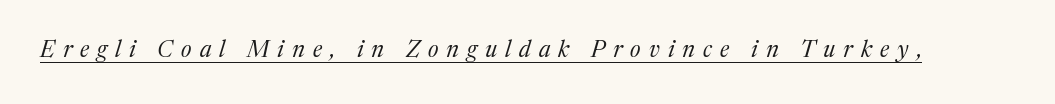
The image shows 23 px text type, italic (leaning right); set unusually wide letter spacing (+0.35 em), underlined.
